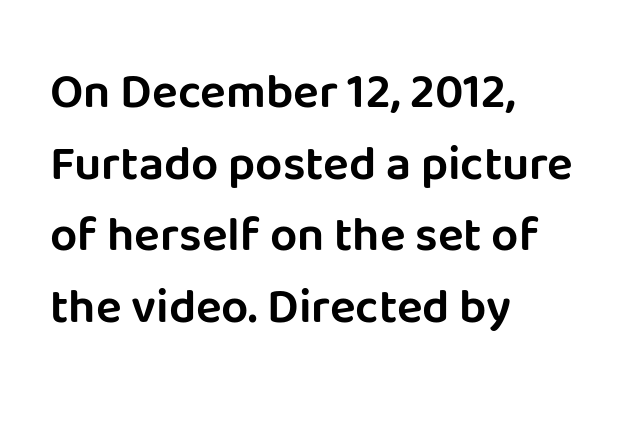
Q: Is the text italic (slanted)? A: No, it is upright.
Q: Is the typeface a serif or a sans-serif typeface? A: Sans-serif.
Q: Is the text underlined? A: No.
Q: How is the paragraph aligned? A: Left-aligned.
Q: Is the spacing between letters normal or unusually wide? A: Normal.
Q: Is the spacing between lines tight, normal or loose? A: Normal.
Q: Width (condensed, normal, or wide)? A: Normal.
Q: Stroke contrast? A: Low.
Q: x-height? A: Large.
Q: Monospaced? A: No.
